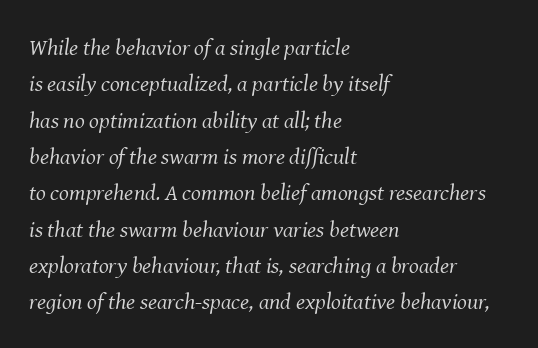
Q: Is the text bold? A: No.
Q: Is the text italic (slanted)? A: Yes, it leans right by about 8 degrees.
Q: Is the text underlined? A: No.
Q: How is the paragraph aligned? A: Left-aligned.
Q: Is the spacing between letters normal or unusually wide? A: Normal.
Q: Is the spacing between lines tight, normal or loose? A: Normal.
